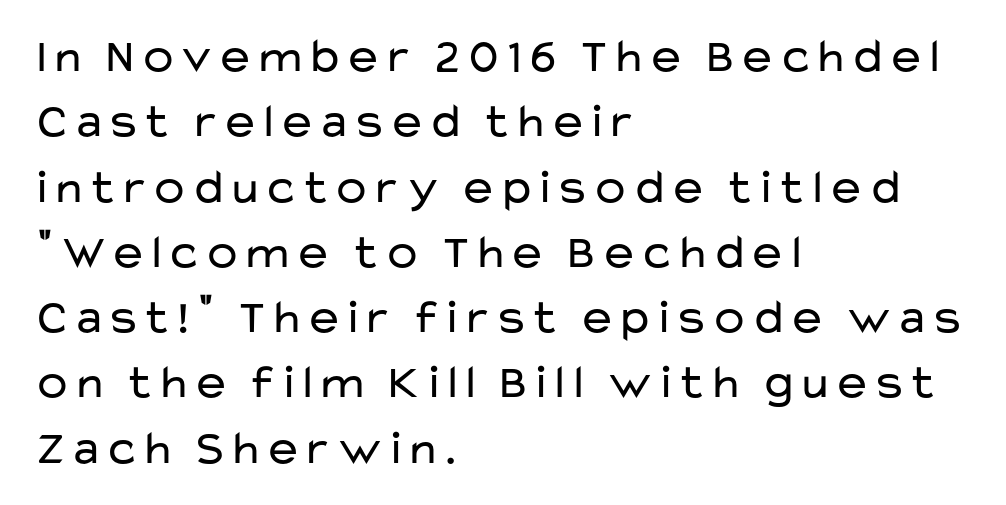
The image shows 48 px regular-weight, wide sans-serif type, upright; set left-aligned, normal line spacing (1.36x), normal letter spacing, not underlined; low stroke contrast and a medium x-height.
